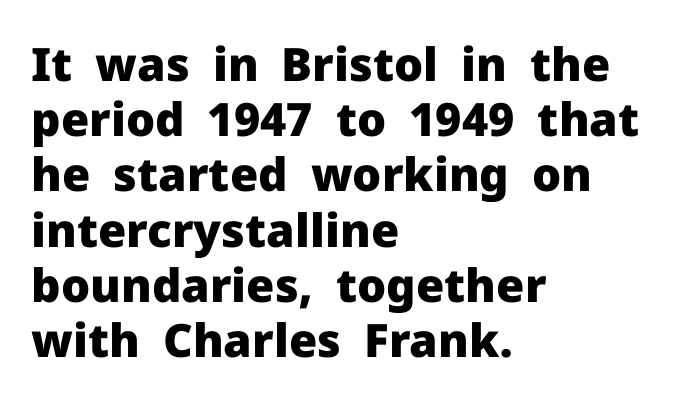
Layout note: lines flush left. This sample uses an upright cut, with every glyph sitting square on the baseline. Look at the bottom of the vertical strokes: they stop flat, with no serifs. The passage shown is not underscored anywhere. Each letter keeps its own natural width here, so spacing adapts to shape.
